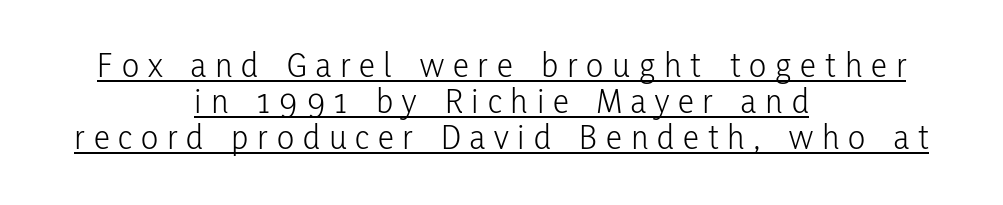
{"serif": "no", "italic": "no", "bold": "no", "weight": "light", "width": "condensed", "stroke_contrast": "low", "x_height": "medium", "monospaced": "no", "underline": "yes", "align": "center", "line_spacing": "tight", "line_spacing_ratio": 1.0, "letter_spacing": "wide", "letter_spacing_em": 0.25, "glyph_px": 36}
